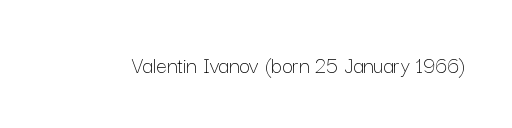
{"italic": "no", "bold": "no", "underline": "no", "letter_spacing": "normal", "letter_spacing_em": 0.0, "glyph_px": 24}
